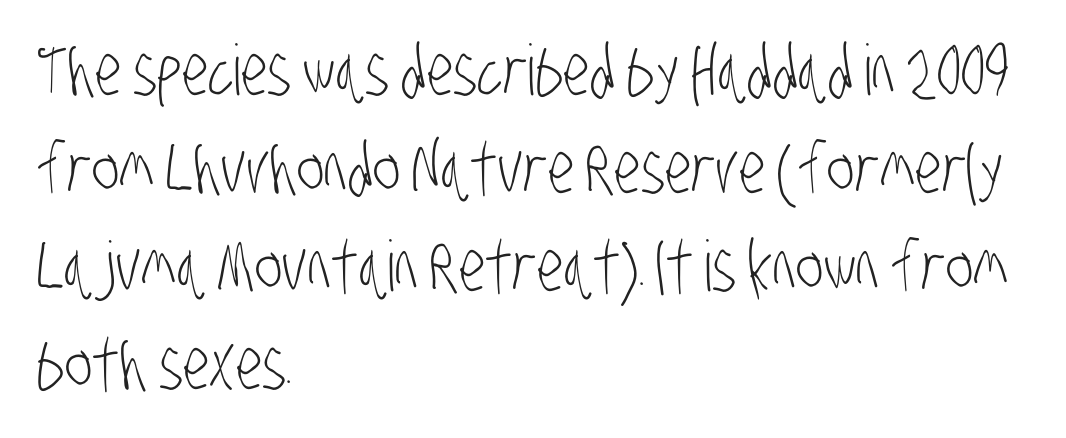
{"serif": "no", "bold": "no", "weight": "light", "width": "condensed", "stroke_contrast": "low", "x_height": "large", "monospaced": "no", "underline": "no", "align": "left", "line_spacing": "normal", "line_spacing_ratio": 1.4, "letter_spacing": "normal", "letter_spacing_em": 0.0, "glyph_px": 70}
